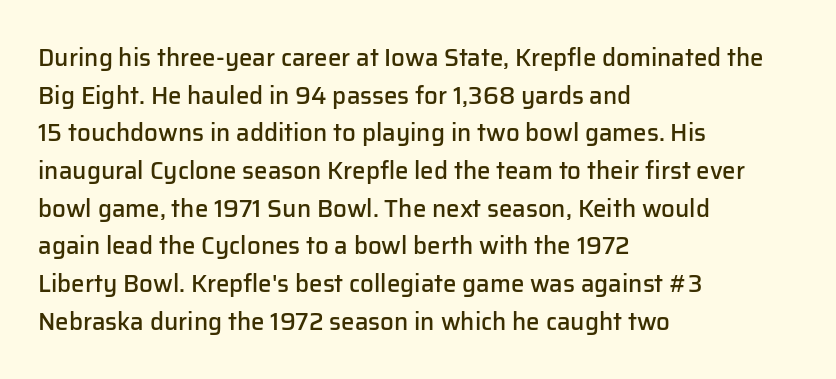
If you drew a ruler down the left edge, every line would touch it. Successive baselines arrive at the customary interval. The passage shown is semibold, sitting just below true bold. Style check: upright.
